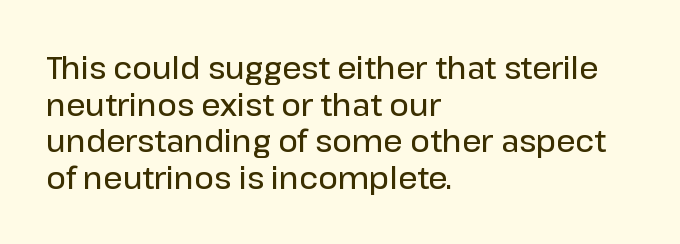
{"serif": "no", "italic": "no", "bold": "semi", "weight": "semibold", "width": "normal", "stroke_contrast": "low", "x_height": "medium", "monospaced": "no", "underline": "no", "align": "left", "line_spacing_ratio": 1.22, "letter_spacing": "normal", "letter_spacing_em": 0.0, "glyph_px": 30}
